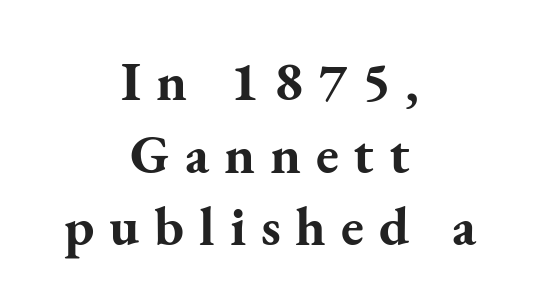
Looks like regular typesetting: each glyph gets only the width it needs. What's the leading like? Ordinary, nothing unusual. Inter-character spacing is expanded well beyond the font's built-in metrics. Descenders hang freely into open space. Vertical strokes here are truly vertical.
